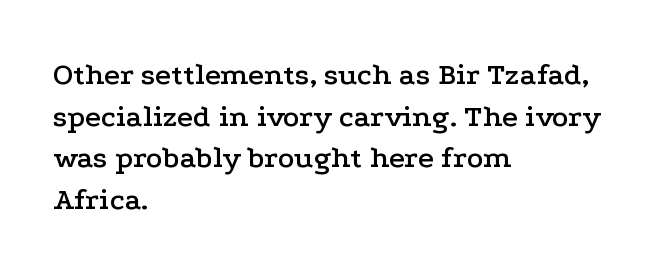
{"serif": "yes", "italic": "no", "width": "wide", "stroke_contrast": "low", "x_height": "medium", "monospaced": "no", "underline": "no", "align": "left", "line_spacing": "normal", "line_spacing_ratio": 1.34, "letter_spacing": "normal", "letter_spacing_em": 0.0, "glyph_px": 31}
